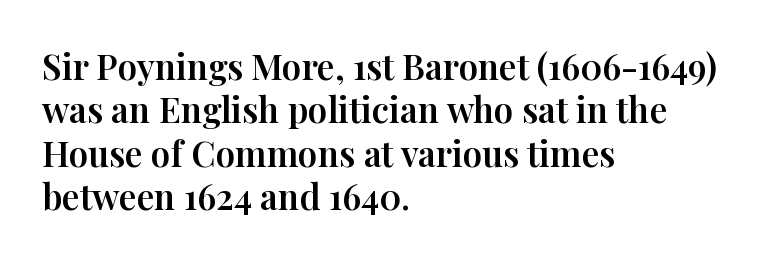
{"serif": "yes", "italic": "no", "width": "normal", "stroke_contrast": "high", "x_height": "medium", "monospaced": "no", "underline": "no", "align": "left", "line_spacing_ratio": 1.24, "letter_spacing": "normal", "letter_spacing_em": 0.0, "glyph_px": 35}
